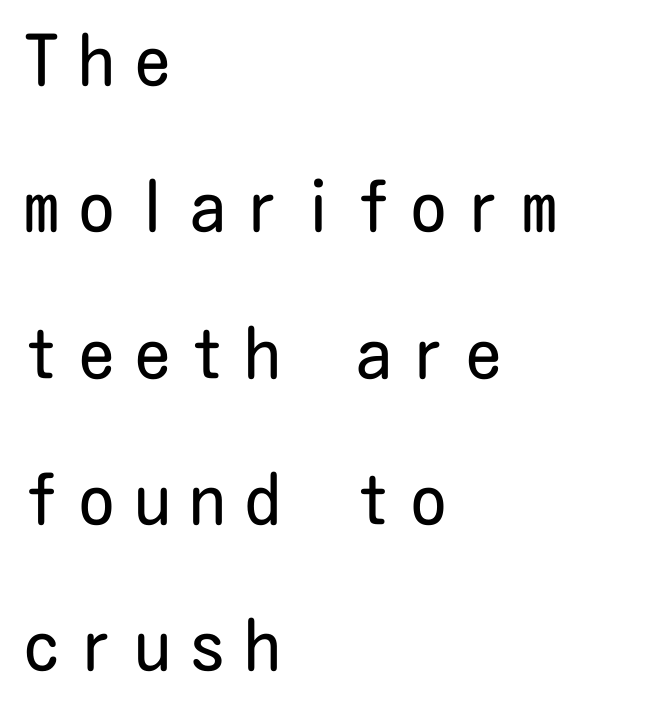
Each row of text sits above clean, open space. Tracking here is generous; glyphs stand well apart from one another. In terms of letterform style, serifs are entirely absent. Weight class: somewhere from thin through regular. Leading: increased. If you drew a line through each stem, it would be perfectly vertical.
